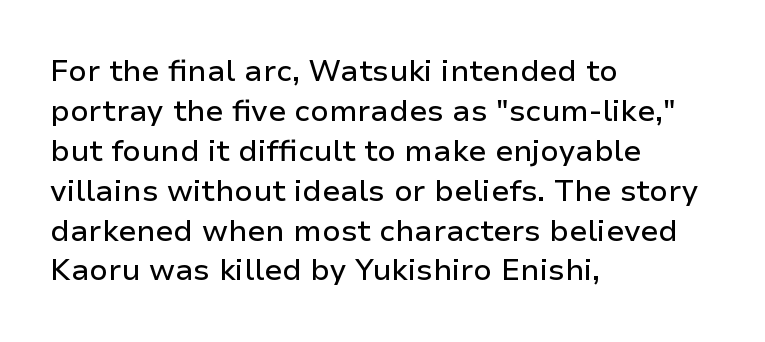
Q: Is the text italic (slanted)? A: No, it is upright.
Q: Is the typeface a serif or a sans-serif typeface? A: Sans-serif.
Q: Is the text underlined? A: No.
Q: How is the paragraph aligned? A: Left-aligned.
Q: Is the spacing between letters normal or unusually wide? A: Normal.
Q: Is the spacing between lines tight, normal or loose? A: Normal.
Q: Width (condensed, normal, or wide)? A: Normal.
Q: Stroke contrast? A: Low.
Q: x-height? A: Medium.
Q: Monospaced? A: No.
